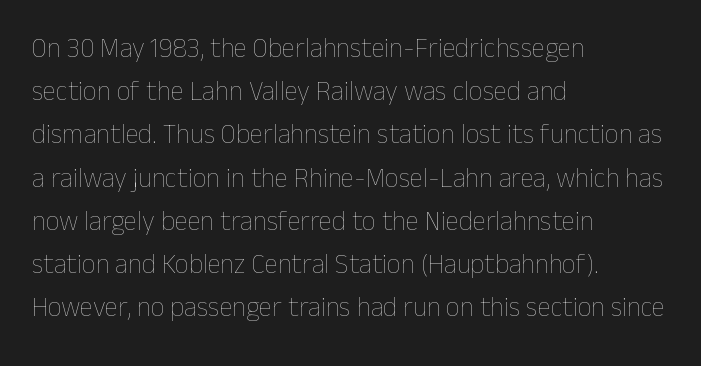
Q: Is the text bold? A: No.
Q: Is the text italic (slanted)? A: No, it is upright.
Q: Is the text underlined? A: No.
Q: How is the paragraph aligned? A: Left-aligned.
Q: Is the spacing between letters normal or unusually wide? A: Normal.
Q: Is the spacing between lines tight, normal or loose? A: Normal.
